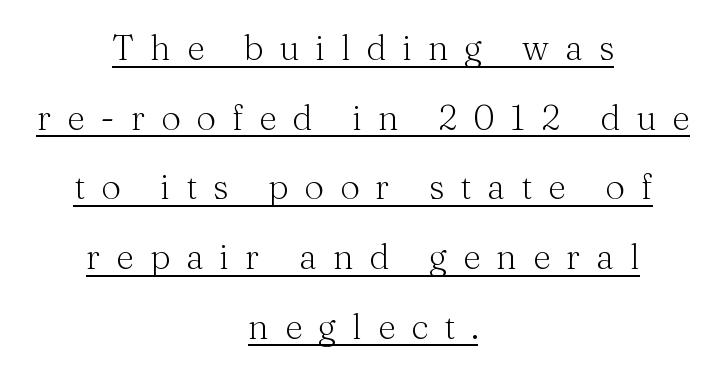
Q: Is the text bold? A: No.
Q: Is the text italic (slanted)? A: No, it is upright.
Q: Is the typeface a serif or a sans-serif typeface? A: Serif.
Q: Is the text underlined? A: Yes.
Q: How is the paragraph aligned? A: Centered.
Q: Is the spacing between letters normal or unusually wide? A: Unusually wide.
Q: Is the spacing between lines tight, normal or loose? A: Loose.
Q: Width (condensed, normal, or wide)? A: Normal.
Q: Stroke contrast? A: Medium.
Q: x-height? A: Medium.
Q: Monospaced? A: No.
